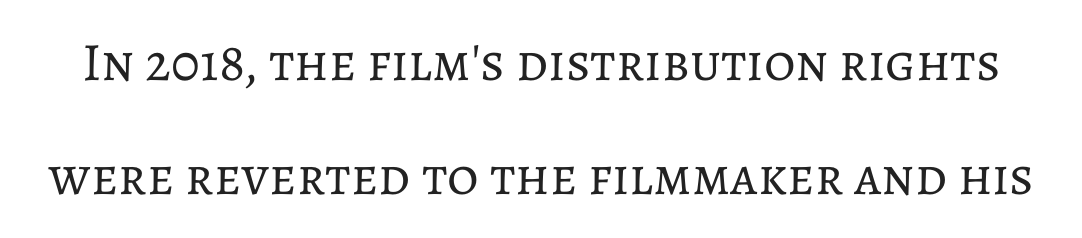
The image shows 54 px regular-weight type, upright; set loose line spacing (2.11x), normal letter spacing, not underlined; low stroke contrast and a medium x-height.
